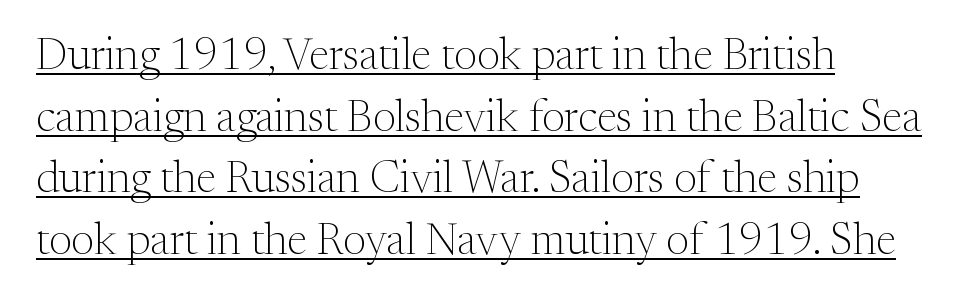
Proportional: the letters do not fall into vertical columns. Compared with a centered layout, this one pins lines to the left instead. Tracking value appears to be zero — textbook default spacing. Tall strokes in this sample are plumb rather than angled. Has an underline been added? It has. Unlike a clean sans, this face finishes its strokes with serifs.
